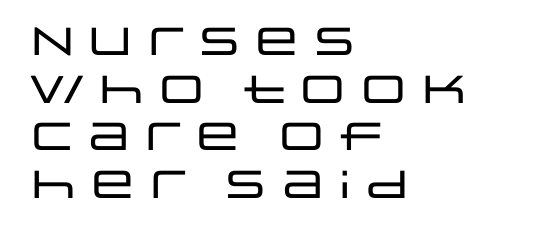
Q: Is the text italic (slanted)? A: No, it is upright.
Q: Is the typeface a serif or a sans-serif typeface? A: Sans-serif.
Q: Is the text underlined? A: No.
Q: How is the paragraph aligned? A: Left-aligned.
Q: Is the spacing between letters normal or unusually wide? A: Normal.
Q: Width (condensed, normal, or wide)? A: Wide.
Q: Stroke contrast? A: Low.
Q: x-height? A: Large.
Q: Monospaced? A: No.
